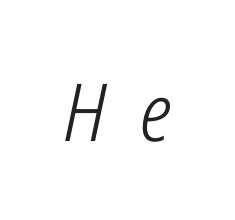
Underline: absent. Note the varied advance widths — an 'i' is clearly narrower than an 'm'. Glyph-to-glyph distance is far greater than everyday printed text. The face used here has a pronounced slope to its letters. Stems and bowls with no extra thickness — not bold.
